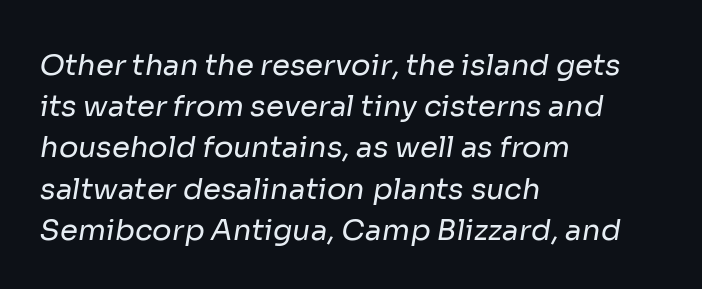
{"serif": "no", "bold": "no", "weight": "regular", "width": "normal", "stroke_contrast": "low", "x_height": "medium", "monospaced": "no", "underline": "no", "align": "left", "line_spacing": "normal", "line_spacing_ratio": 1.42, "letter_spacing": "normal", "letter_spacing_em": 0.0, "glyph_px": 29}
